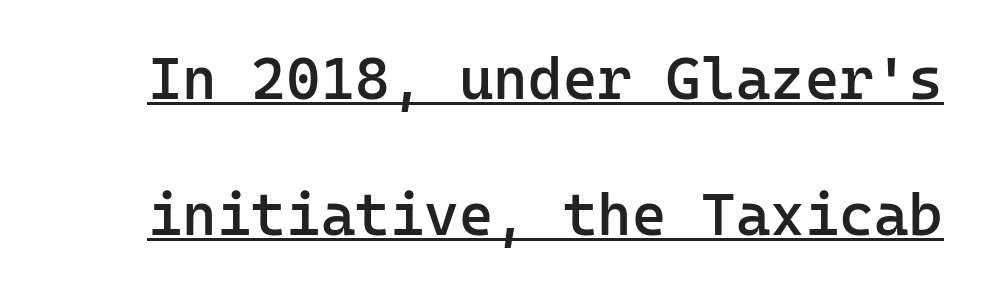
The image shows 59 px semibold sans-serif type, upright, monospaced; set loose line spacing (2.31x), normal letter spacing, underlined; low stroke contrast and a medium x-height.
